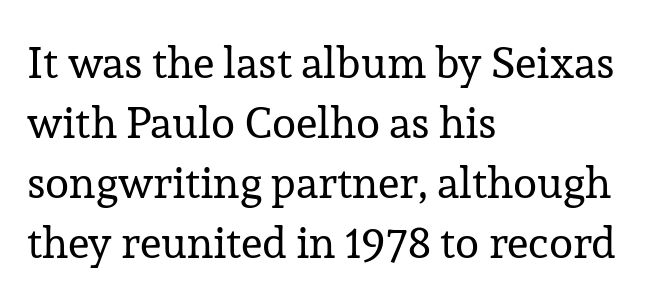
{"serif": "yes", "italic": "no", "bold": "no", "weight": "regular", "width": "normal", "stroke_contrast": "low", "x_height": "medium", "monospaced": "no", "underline": "no", "align": "left", "line_spacing": "normal", "line_spacing_ratio": 1.36, "letter_spacing": "normal", "letter_spacing_em": 0.0, "glyph_px": 44}
